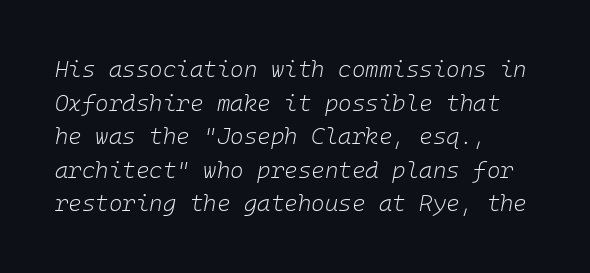
{"italic": "yes", "lean": "right", "slant_degrees": 10, "bold": "no", "underline": "no", "align": "left", "line_spacing": "normal", "line_spacing_ratio": 1.46, "letter_spacing": "normal", "letter_spacing_em": 0.0, "glyph_px": 23}
